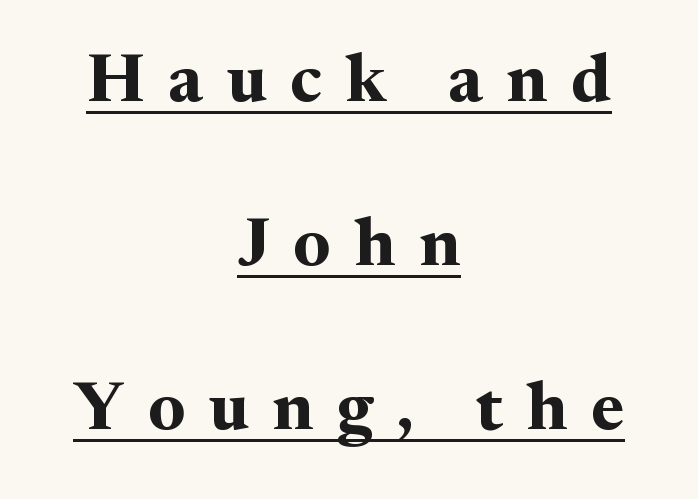
The image shows 68 px bold serif type, upright; set centered, loose line spacing (2.41x), unusually wide letter spacing (+0.35 em), underlined; medium stroke contrast and a medium x-height.
